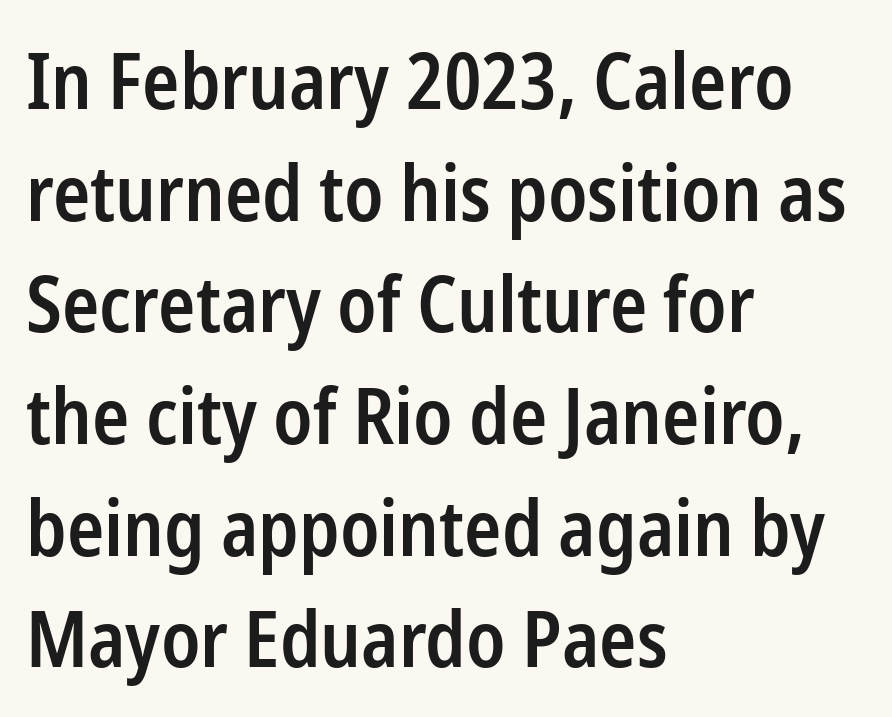
The image shows 77 px semibold, condensed sans-serif type, upright; set left-aligned, normal line spacing (1.45x), normal letter spacing, not underlined; low stroke contrast and a medium x-height.
